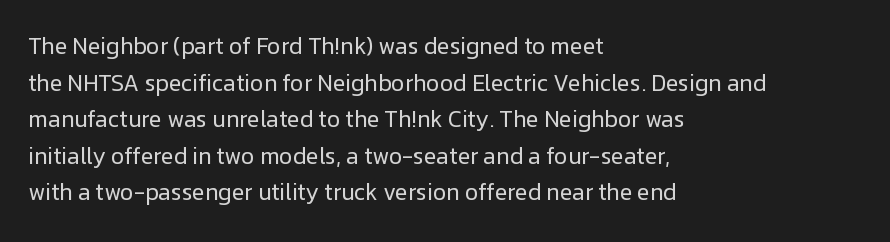
{"italic": "no", "bold": "no", "underline": "no", "align": "left", "line_spacing": "normal", "line_spacing_ratio": 1.59, "letter_spacing": "normal", "letter_spacing_em": 0.0, "glyph_px": 23}
